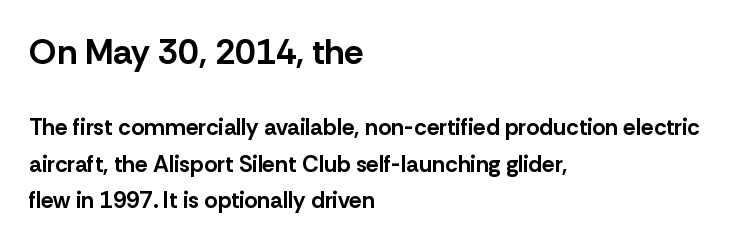
{"serif": "no", "italic": "no", "bold": "yes", "weight": "bold", "width": "normal", "stroke_contrast": "low", "x_height": "medium", "monospaced": "no", "underline": "no", "align": "left", "line_spacing": "normal", "line_spacing_ratio": 1.58, "letter_spacing": "normal", "letter_spacing_em": 0.0, "larger_block": "first", "size_ratio": 1.52, "glyph_px": 35}
